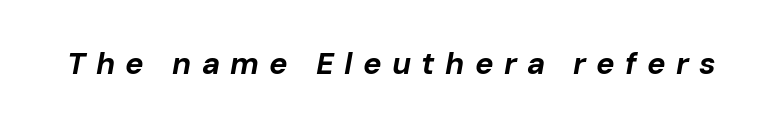
The image shows 31 px bold type, italic (leaning right); set unusually wide letter spacing (+0.33 em), not underlined; low stroke contrast and a medium x-height.
